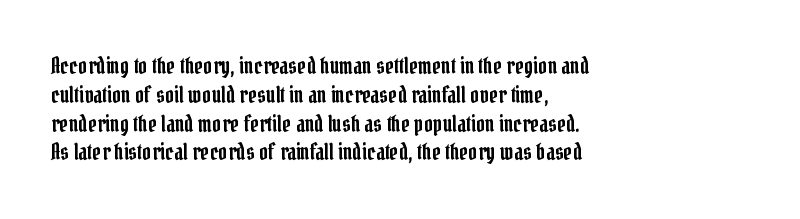
Descender tails drop into unmarked territory. Horizontal alignment here is leftward, the default for most running prose. Does extra space separate the letters? No, they use regular spacing. Upright lettering throughout. Evenly set lines give the paragraph a standard silhouette.
